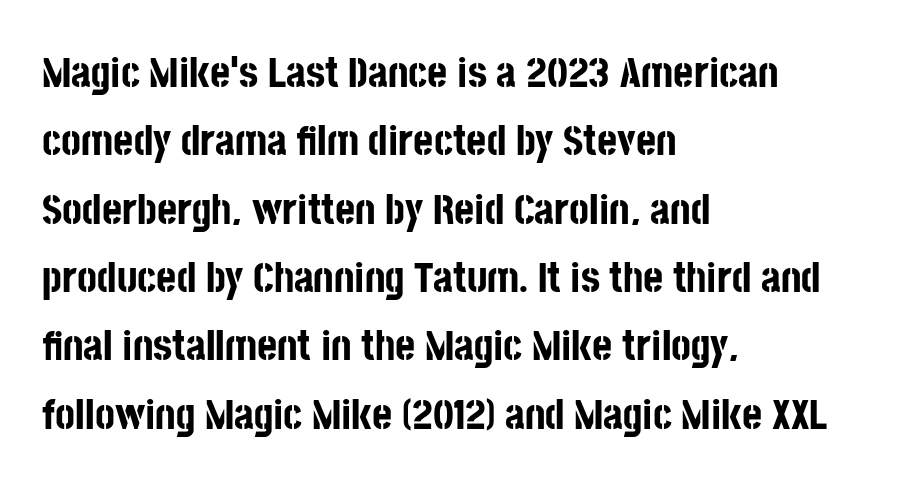
{"serif": "no", "italic": "no", "bold": "yes", "weight": "bold", "width": "condensed", "stroke_contrast": "low", "x_height": "large", "monospaced": "no", "underline": "no", "align": "left", "line_spacing": "normal", "line_spacing_ratio": 1.59, "letter_spacing": "normal", "letter_spacing_em": 0.0, "glyph_px": 43}
